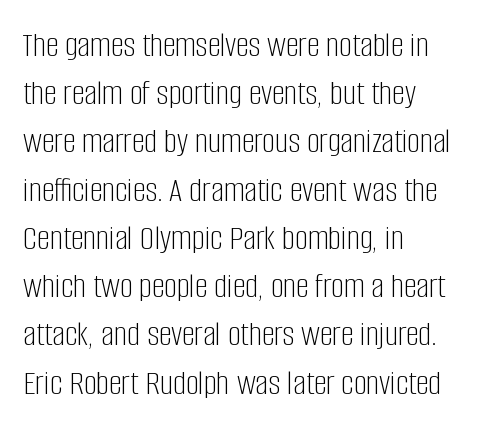
Q: Is the text bold? A: No.
Q: Is the text italic (slanted)? A: No, it is upright.
Q: Is the typeface a serif or a sans-serif typeface? A: Sans-serif.
Q: Is the text underlined? A: No.
Q: How is the paragraph aligned? A: Left-aligned.
Q: Is the spacing between letters normal or unusually wide? A: Normal.
Q: Is the spacing between lines tight, normal or loose? A: Normal.
Q: Width (condensed, normal, or wide)? A: Condensed.
Q: Stroke contrast? A: Low.
Q: x-height? A: Large.
Q: Monospaced? A: No.
